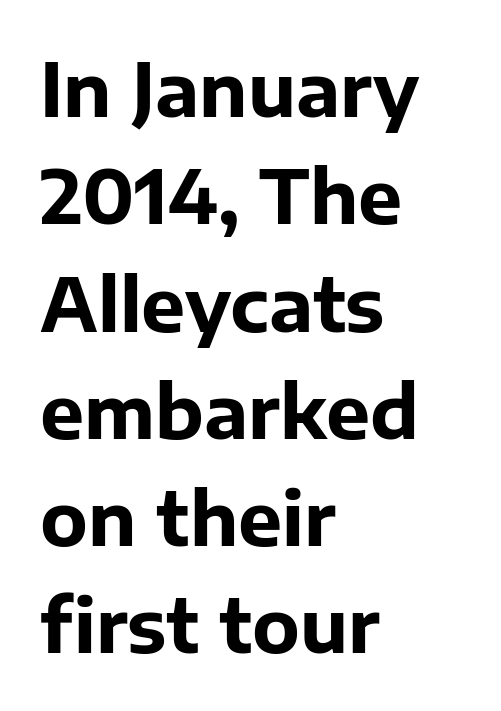
The image shows 74 px bold sans-serif type, upright; set left-aligned, normal line spacing (1.45x), normal letter spacing, not underlined; low stroke contrast and a medium x-height.
